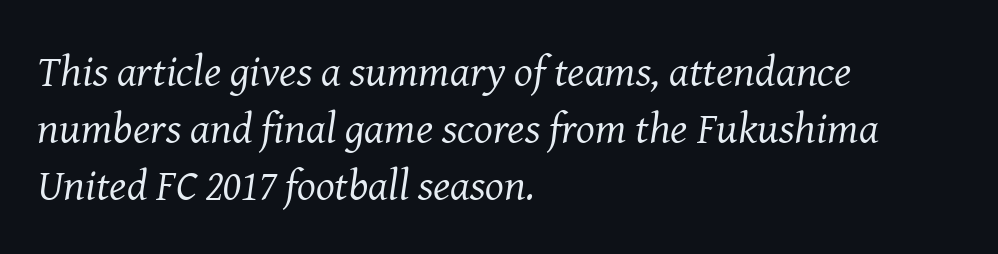
{"serif": "yes", "italic": "yes", "lean": "right", "slant_degrees": 8, "bold": "no", "weight": "regular", "width": "normal", "stroke_contrast": "medium", "x_height": "medium", "monospaced": "no", "underline": "no", "align": "left", "line_spacing": "normal", "line_spacing_ratio": 1.29, "letter_spacing": "normal", "letter_spacing_em": 0.0, "glyph_px": 44}
